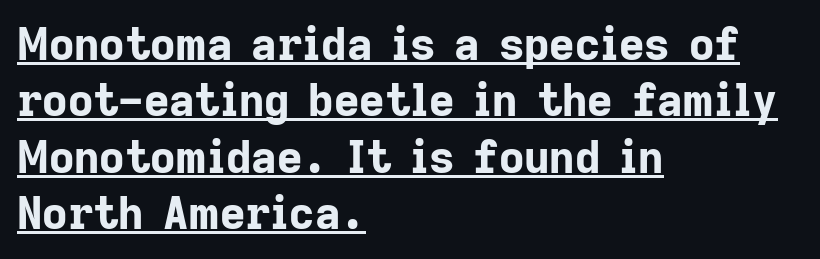
{"serif": "no", "italic": "no", "bold": "yes", "weight": "bold", "width": "normal", "stroke_contrast": "low", "x_height": "medium", "monospaced": "no", "underline": "yes", "align": "left", "line_spacing": "normal", "line_spacing_ratio": 1.28, "letter_spacing": "normal", "letter_spacing_em": 0.0, "glyph_px": 44}
